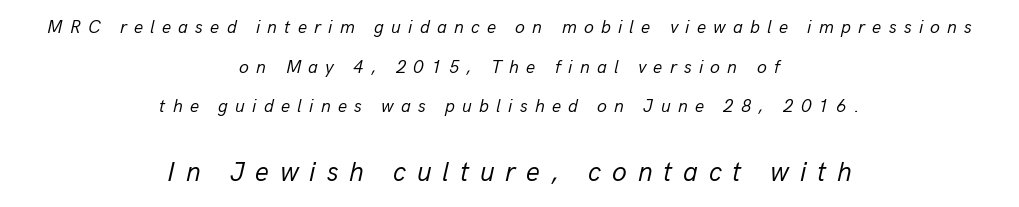
The image shows 27 px text type, italic (leaning right); set centered, loose line spacing (2.2x), unusually wide letter spacing (+0.4 em), not underlined; the second (bottom) block is 1.5x larger.
